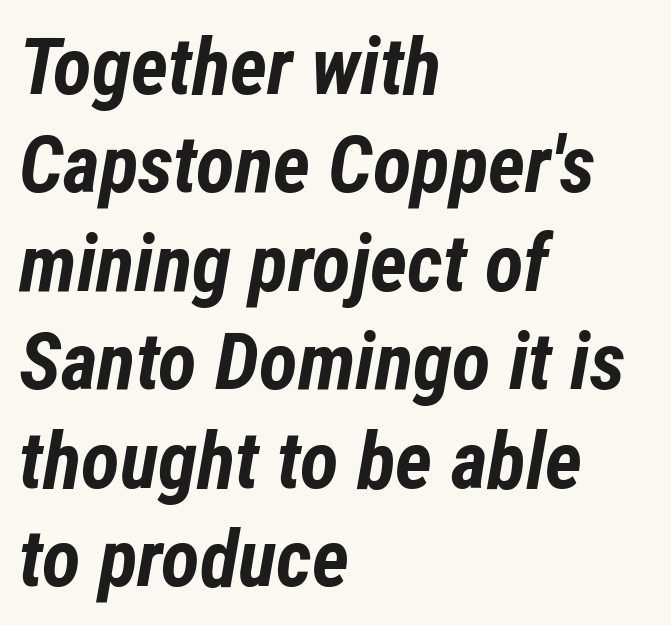
Stroke thickness is high; the sample reads as a true bold. The passage shown is typed in a proportional face where columns would drift. Tracking value appears to be zero — textbook default spacing. Italic: yes, the glyphs are oblique. The space directly below the letters is spotless. Notice how the passage keeps a crisp vertical edge on the left only.
